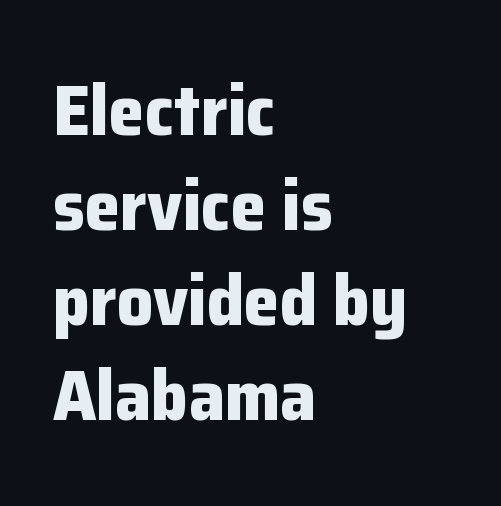
Q: Is the text bold? A: Yes.
Q: Is the text italic (slanted)? A: No, it is upright.
Q: Is the typeface a serif or a sans-serif typeface? A: Sans-serif.
Q: Is the text underlined? A: No.
Q: How is the paragraph aligned? A: Left-aligned.
Q: Is the spacing between letters normal or unusually wide? A: Normal.
Q: Is the spacing between lines tight, normal or loose? A: Normal.
Q: Width (condensed, normal, or wide)? A: Normal.
Q: Stroke contrast? A: Low.
Q: x-height? A: Medium.
Q: Monospaced? A: No.
